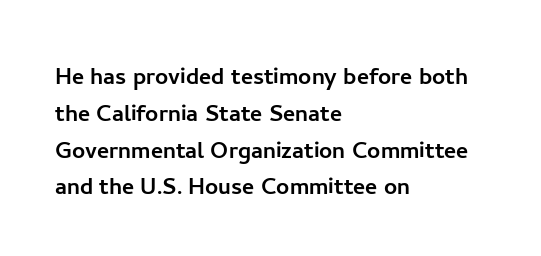
Q: Is the text italic (slanted)? A: No, it is upright.
Q: Is the typeface a serif or a sans-serif typeface? A: Sans-serif.
Q: Is the text underlined? A: No.
Q: How is the paragraph aligned? A: Left-aligned.
Q: Is the spacing between letters normal or unusually wide? A: Normal.
Q: Is the spacing between lines tight, normal or loose? A: Normal.
Q: Width (condensed, normal, or wide)? A: Normal.
Q: Stroke contrast? A: Low.
Q: x-height? A: Medium.
Q: Monospaced? A: No.
